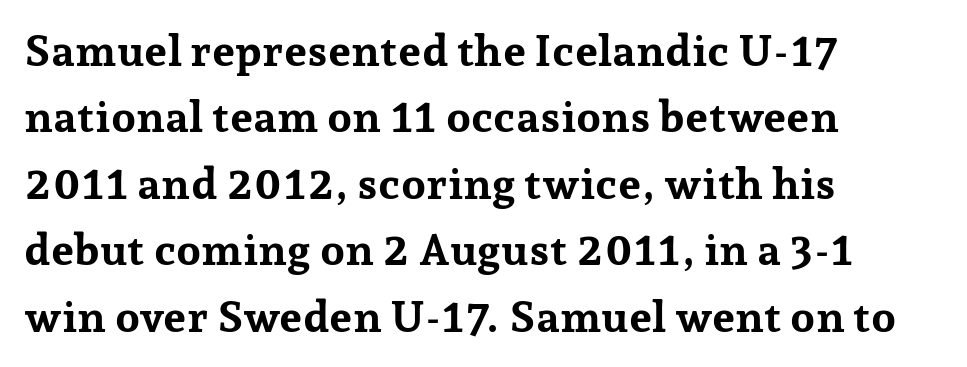
The image shows 44 px bold serif type, upright; set left-aligned, normal line spacing (1.51x), normal letter spacing, not underlined; low stroke contrast and a medium x-height.
